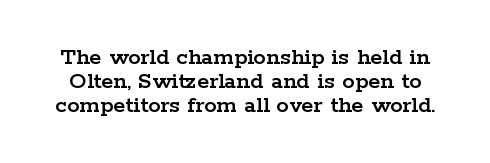
{"italic": "no", "underline": "no", "line_spacing": "tight", "line_spacing_ratio": 0.96, "letter_spacing": "normal", "letter_spacing_em": 0.0, "glyph_px": 25}
